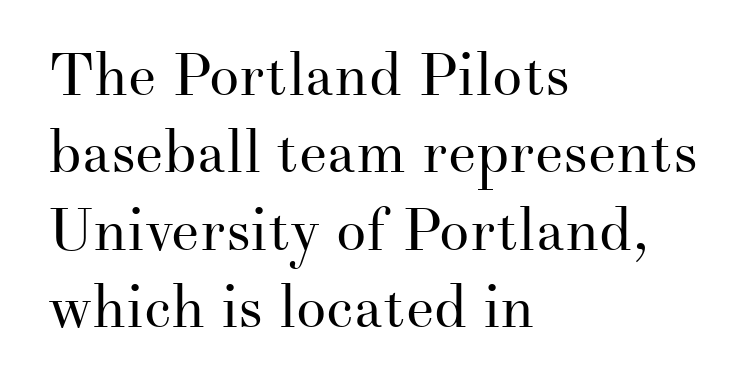
Q: Is the text bold? A: No.
Q: Is the text italic (slanted)? A: No, it is upright.
Q: Is the typeface a serif or a sans-serif typeface? A: Serif.
Q: Is the text underlined? A: No.
Q: How is the paragraph aligned? A: Left-aligned.
Q: Is the spacing between letters normal or unusually wide? A: Normal.
Q: Is the spacing between lines tight, normal or loose? A: Normal.
Q: Width (condensed, normal, or wide)? A: Normal.
Q: Stroke contrast? A: Medium.
Q: x-height? A: Small.
Q: Monospaced? A: No.
